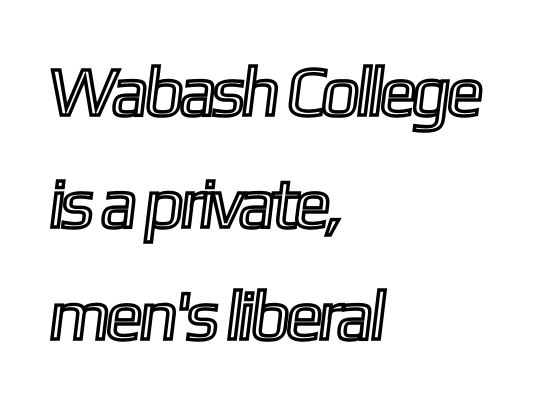
Q: Is the text underlined? A: No.
Q: How is the paragraph aligned? A: Left-aligned.
Q: Is the spacing between letters normal or unusually wide? A: Normal.
Q: Is the spacing between lines tight, normal or loose? A: Normal.
Q: Width (condensed, normal, or wide)? A: Condensed.
Q: x-height? A: Medium.
Q: Monospaced? A: No.
